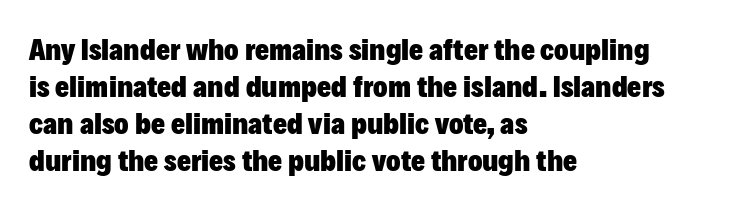
The image shows 30 px heavy sans-serif type, upright; set left-aligned, line spacing 1.23x, normal letter spacing, not underlined; low stroke contrast and a medium x-height.
